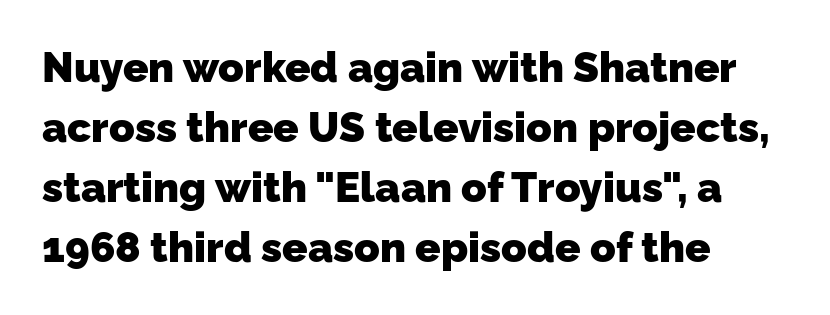
The image shows 42 px heavy sans-serif type; set left-aligned, normal line spacing (1.43x), normal letter spacing, not underlined; low stroke contrast and a medium x-height.
